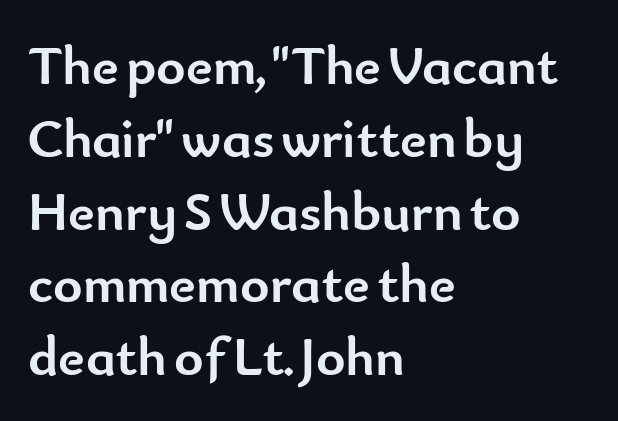
The image shows 56 px semibold sans-serif type, upright; set left-aligned, normal line spacing (1.3x), normal letter spacing, not underlined; low stroke contrast and a small x-height.
